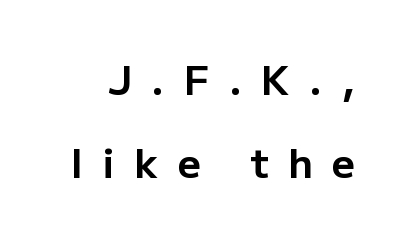
Whoever set this chose breathing room over compactness in the vertical rhythm. The letters stand upright; this is a roman face. A bare baseline throughout the passage. Spacing verdict: proportional, widths tailored to each character.
